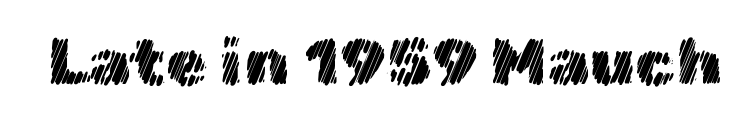
Q: Is the text italic (slanted)? A: No, it is upright.
Q: Is the text underlined? A: No.
Q: Is the spacing between letters normal or unusually wide? A: Normal.
Q: Width (condensed, normal, or wide)? A: Normal.
Q: x-height? A: Medium.
Q: Monospaced? A: No.
